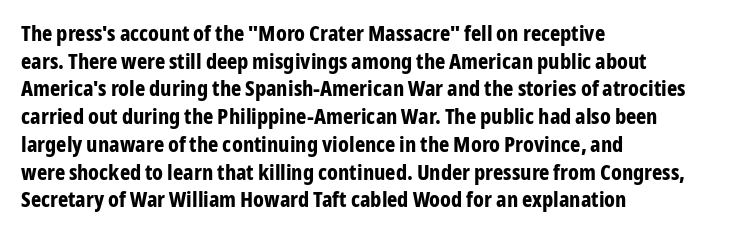
The image shows 22 px bold type, upright; set left-aligned, normal line spacing (1.26x), normal letter spacing, not underlined.
